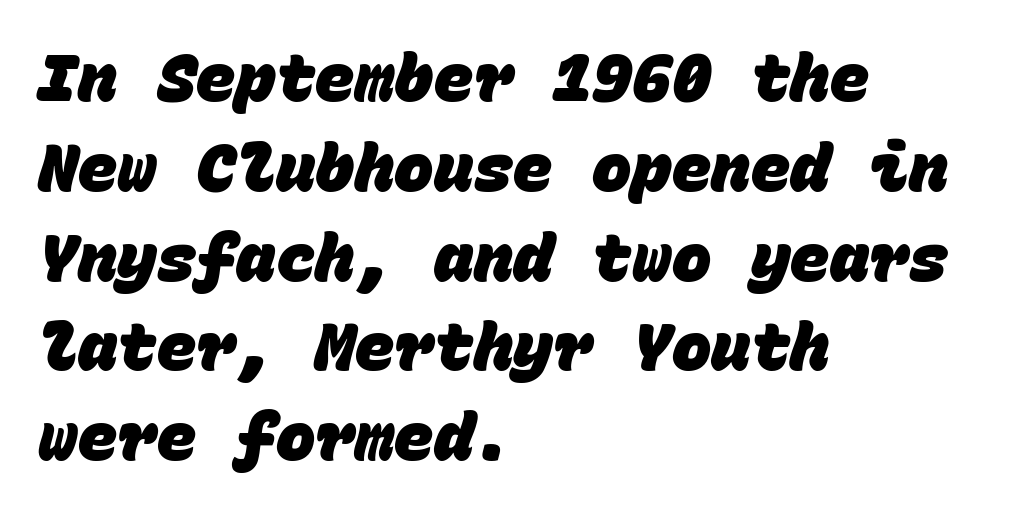
The image shows 66 px heavy sans-serif type, monospaced; set left-aligned, normal line spacing (1.36x), normal letter spacing, not underlined; low stroke contrast and a large x-height.
